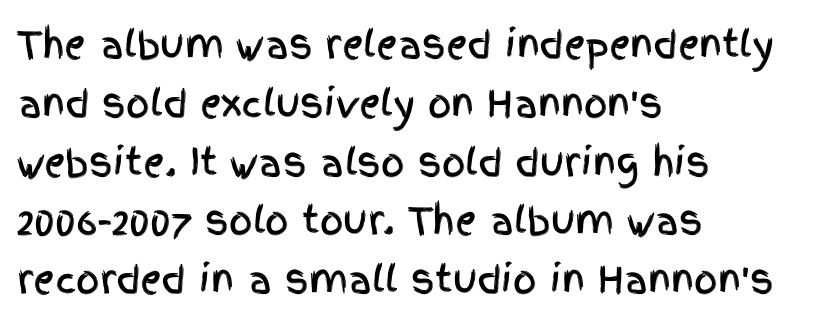
The image shows 37 px condensed sans-serif type, upright; set left-aligned, normal line spacing (1.59x), normal letter spacing, not underlined; a large x-height.
